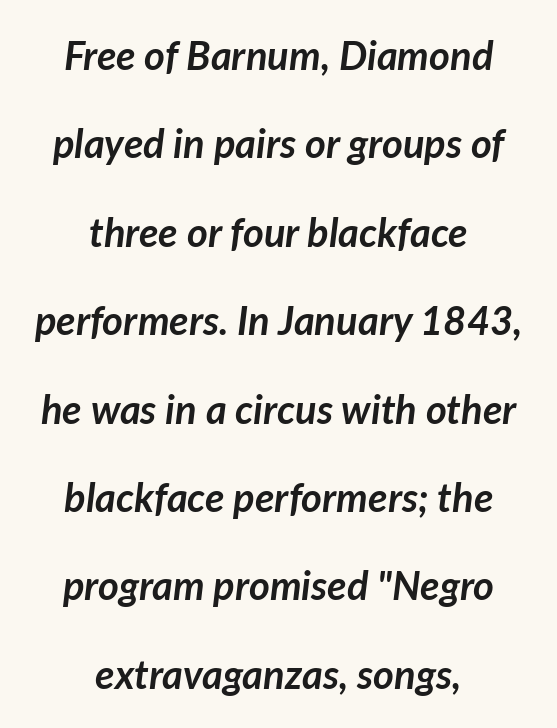
The image shows 40 px semibold type, italic (leaning right); set centered, loose line spacing (2.21x), normal letter spacing, not underlined; low stroke contrast and a medium x-height.
